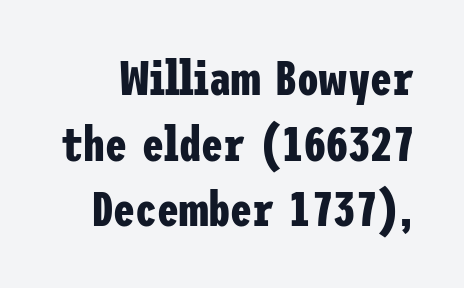
Lines of text with bare space underneath. How would I describe the line gaps? Plain and ordinary. The passage shown has conventional tracking throughout. Ascenders rise straight up at ninety degrees.
